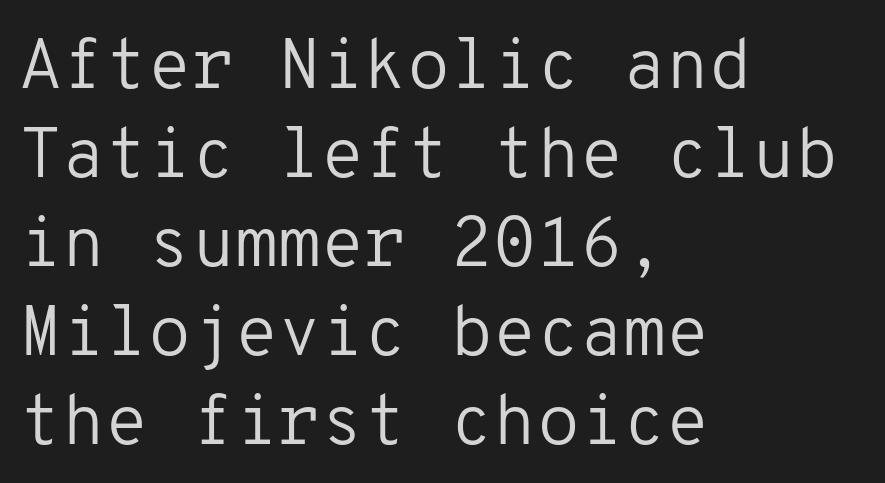
The image shows 70 px regular-weight sans-serif type, upright, monospaced; set left-aligned, normal line spacing (1.27x), normal letter spacing, not underlined; low stroke contrast and a medium x-height.
